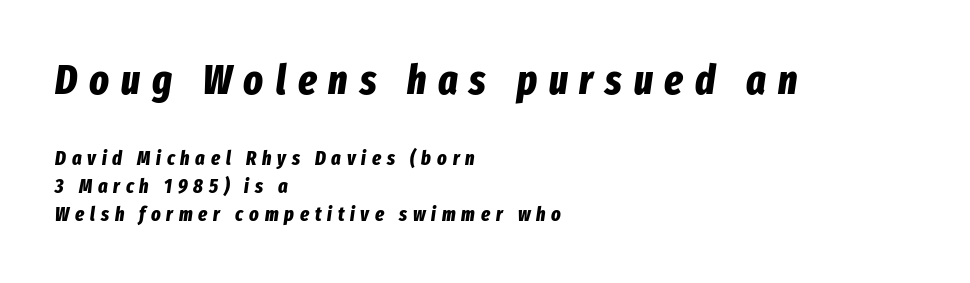
{"italic": "yes", "lean": "right", "slant_degrees": 8, "bold": "yes", "weight": "bold", "width": "condensed", "stroke_contrast": "low", "x_height": "medium", "monospaced": "no", "underline": "no", "align": "left", "line_spacing": "normal", "line_spacing_ratio": 1.41, "letter_spacing": "wide", "letter_spacing_em": 0.29, "larger_block": "first", "size_ratio": 2.05, "glyph_px": 41}
